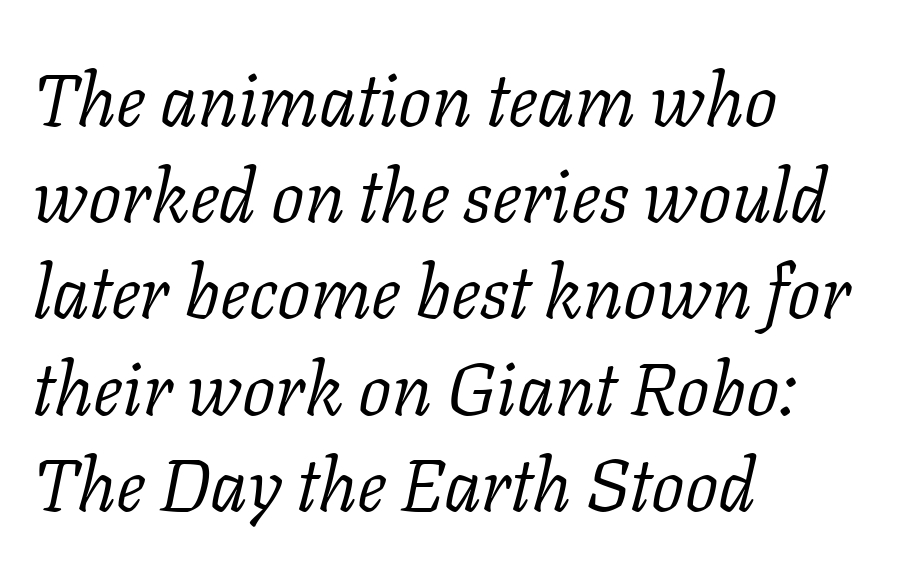
Q: Is the text bold? A: No.
Q: Is the text italic (slanted)? A: Yes, it leans right by about 11 degrees.
Q: Is the typeface a serif or a sans-serif typeface? A: Serif.
Q: Is the text underlined? A: No.
Q: How is the paragraph aligned? A: Left-aligned.
Q: Is the spacing between letters normal or unusually wide? A: Normal.
Q: Is the spacing between lines tight, normal or loose? A: Normal.
Q: Width (condensed, normal, or wide)? A: Normal.
Q: Stroke contrast? A: Low.
Q: x-height? A: Medium.
Q: Monospaced? A: No.
